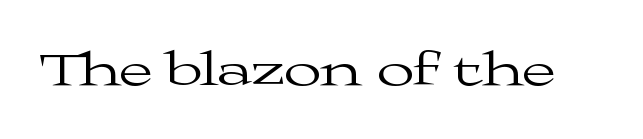
If you drew a line through each stem, it would be perfectly vertical. The specimen omits any rule beneath the text block's lines. You could not count columns in this text — the font is proportionally spaced. Serif or sans? Serif — the stroke terminals have little feet.
